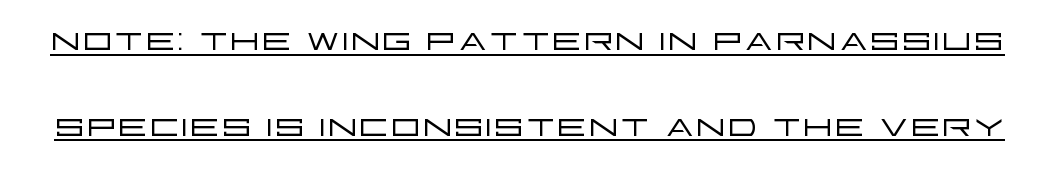
{"serif": "no", "italic": "no", "bold": "no", "weight": "light", "width": "wide", "stroke_contrast": "low", "x_height": "large", "monospaced": "no", "underline": "yes", "line_spacing_ratio": 1.82, "letter_spacing": "normal", "letter_spacing_em": 0.0, "glyph_px": 47}
